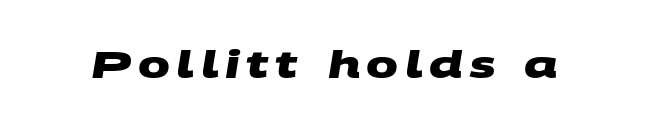
The image shows 38 px heavy, wide sans-serif type; set not underlined; medium stroke contrast and a large x-height.
